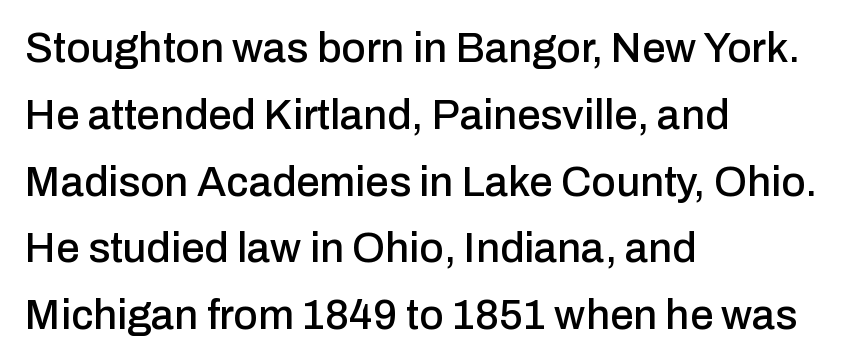
The image shows 42 px sans-serif type, upright; set left-aligned, normal line spacing (1.59x), normal letter spacing, not underlined; low stroke contrast and a medium x-height.
